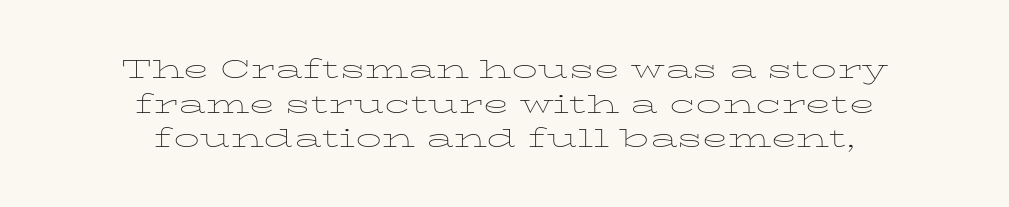
{"italic": "no", "bold": "no", "underline": "no", "align": "center", "line_spacing": "normal", "line_spacing_ratio": 1.33, "letter_spacing": "normal", "letter_spacing_em": 0.0, "glyph_px": 26}
